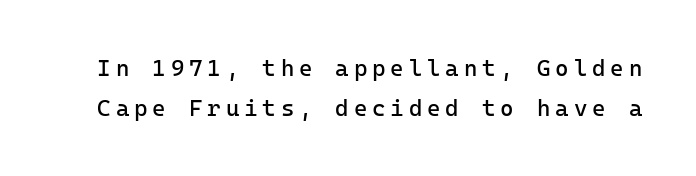
Q: Is the text bold? A: No.
Q: Is the text italic (slanted)? A: No, it is upright.
Q: Is the text underlined? A: No.
Q: Is the spacing between letters normal or unusually wide? A: Unusually wide.
